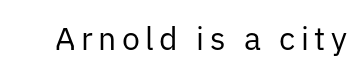
The image shows 32 px regular-weight sans-serif type, upright; set not underlined; low stroke contrast and a medium x-height.
